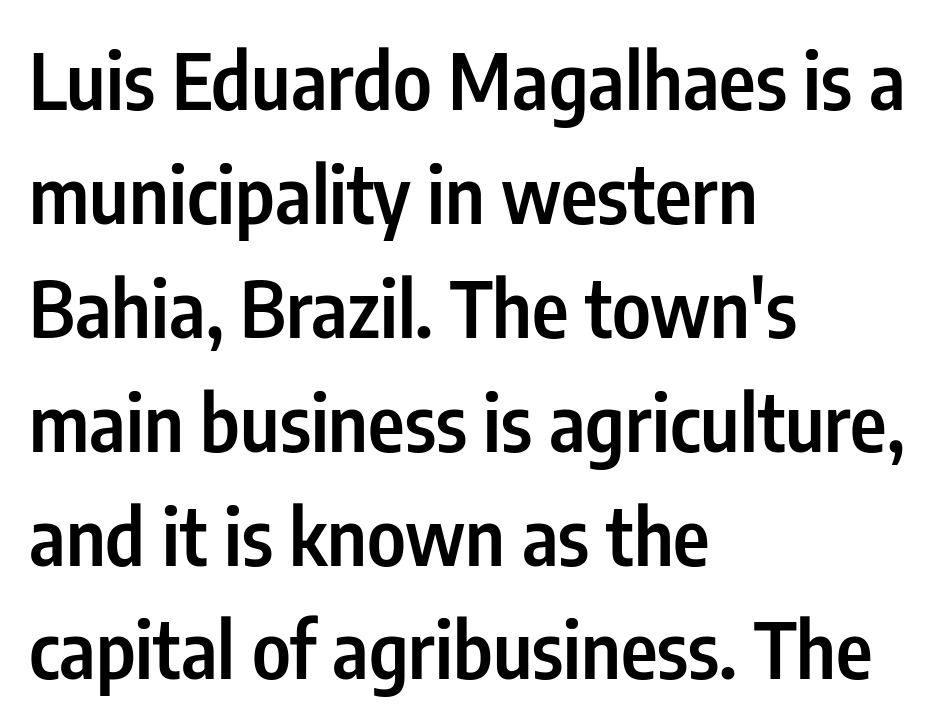
{"serif": "no", "italic": "no", "bold": "semi", "weight": "semibold", "width": "condensed", "stroke_contrast": "low", "x_height": "medium", "monospaced": "no", "underline": "no", "align": "left", "line_spacing": "normal", "line_spacing_ratio": 1.46, "letter_spacing": "normal", "letter_spacing_em": 0.0, "glyph_px": 78}
